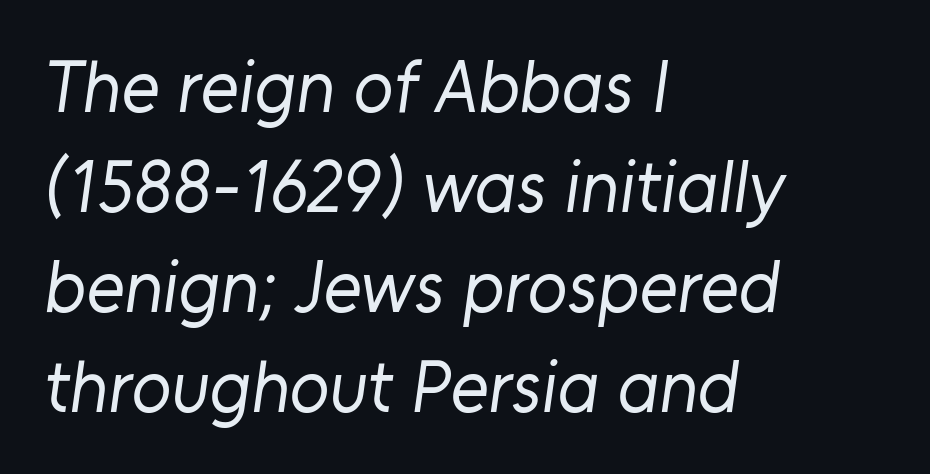
The image shows 73 px regular-weight sans-serif type; set left-aligned, normal line spacing (1.37x), normal letter spacing, not underlined; low stroke contrast and a medium x-height.
